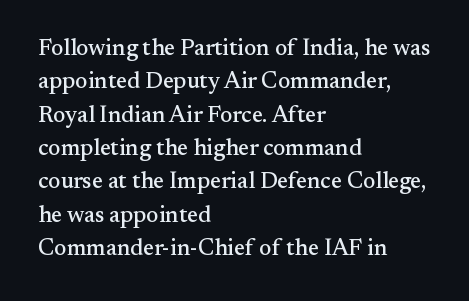
{"italic": "no", "underline": "no", "align": "left", "line_spacing": "normal", "line_spacing_ratio": 1.45, "letter_spacing": "normal", "letter_spacing_em": 0.0, "glyph_px": 23}
